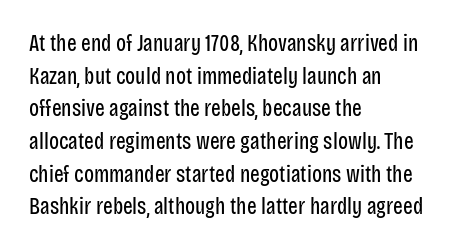
{"italic": "no", "bold": "no", "underline": "no", "align": "left", "line_spacing": "normal", "line_spacing_ratio": 1.42, "letter_spacing": "normal", "letter_spacing_em": 0.0, "glyph_px": 23}
